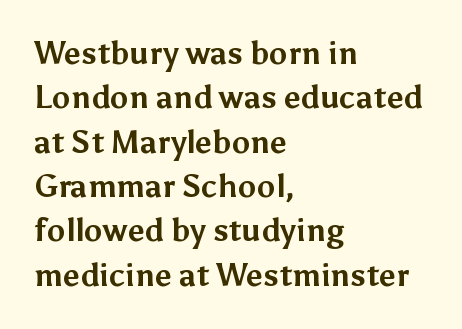
{"serif": "no", "italic": "no", "bold": "yes", "weight": "bold", "width": "normal", "stroke_contrast": "medium", "x_height": "medium", "monospaced": "no", "underline": "no", "align": "left", "line_spacing": "normal", "line_spacing_ratio": 1.43, "letter_spacing": "normal", "letter_spacing_em": 0.0, "glyph_px": 31}
